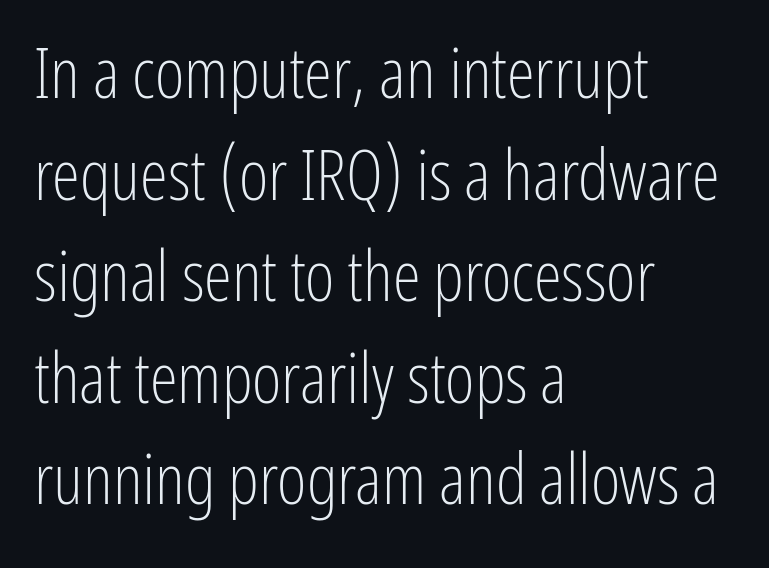
{"serif": "no", "italic": "no", "bold": "no", "weight": "light", "width": "condensed", "stroke_contrast": "low", "x_height": "medium", "monospaced": "no", "underline": "no", "align": "left", "line_spacing": "normal", "line_spacing_ratio": 1.43, "letter_spacing": "normal", "letter_spacing_em": 0.0, "glyph_px": 71}
